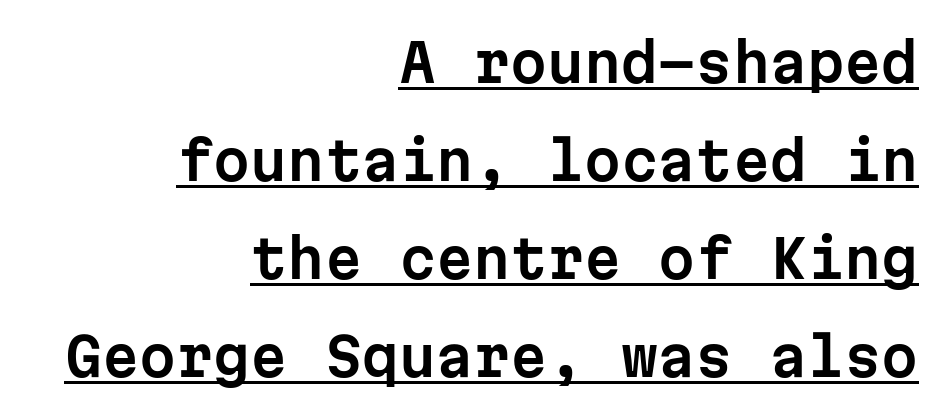
How are the letters spaced? Ordinarily, with no added tracking. The setting favours the right margin, as signatures and pull-quotes sometimes do. Do the letters lean? They stand straight. To sum up the face: it is a sans, with no serifs.
